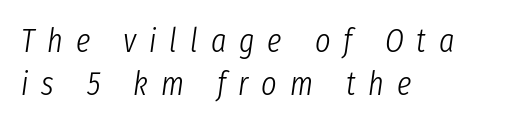
{"italic": "yes", "lean": "right", "slant_degrees": 8, "bold": "no", "weight": "light", "width": "condensed", "stroke_contrast": "low", "x_height": "medium", "monospaced": "no", "underline": "no", "align": "left", "line_spacing": "normal", "line_spacing_ratio": 1.29, "letter_spacing": "wide", "letter_spacing_em": 0.39, "glyph_px": 33}
